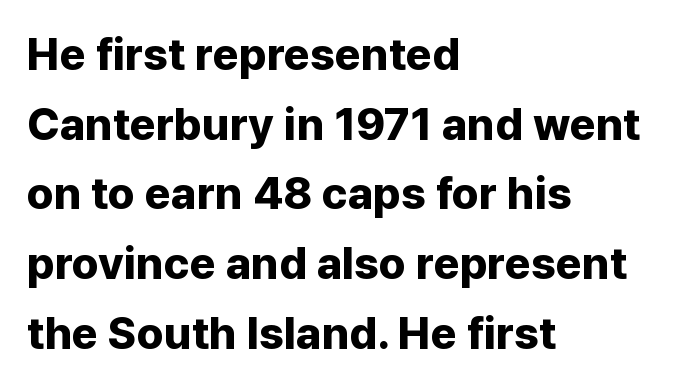
{"serif": "no", "italic": "no", "bold": "yes", "weight": "bold", "width": "normal", "stroke_contrast": "low", "x_height": "medium", "monospaced": "no", "underline": "no", "align": "left", "line_spacing": "normal", "line_spacing_ratio": 1.55, "letter_spacing": "normal", "letter_spacing_em": 0.0, "glyph_px": 45}
